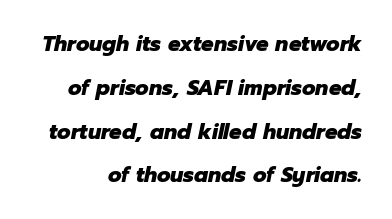
Q: Is the text bold? A: Yes.
Q: Is the text italic (slanted)? A: Yes, it leans right by about 12 degrees.
Q: Is the text underlined? A: No.
Q: Is the spacing between letters normal or unusually wide? A: Normal.
Q: Is the spacing between lines tight, normal or loose? A: Loose.
